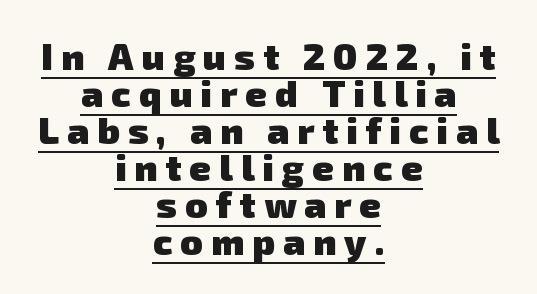
Q: Is the text bold? A: Yes.
Q: Is the typeface a serif or a sans-serif typeface? A: Sans-serif.
Q: Is the text underlined? A: Yes.
Q: How is the paragraph aligned? A: Centered.
Q: Is the spacing between letters normal or unusually wide? A: Unusually wide.
Q: Is the spacing between lines tight, normal or loose? A: Tight.
Q: Width (condensed, normal, or wide)? A: Normal.
Q: Stroke contrast? A: Low.
Q: x-height? A: Medium.
Q: Monospaced? A: No.
